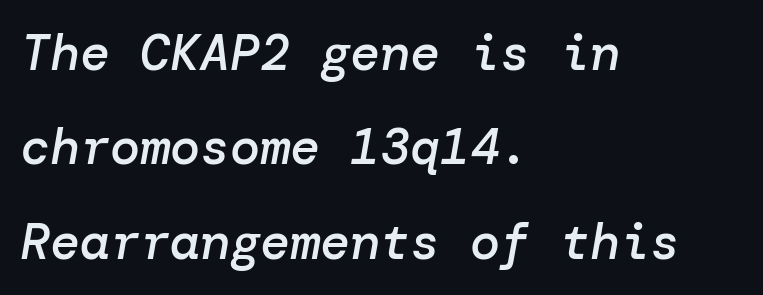
Lines of text with bare space underneath. Horizontal alignment here is leftward, the default for most running prose. What weight is shown? A semibold, between regular and bold. The passage shown has conventional tracking throughout. There's an unmistakable incline to the writing here.
